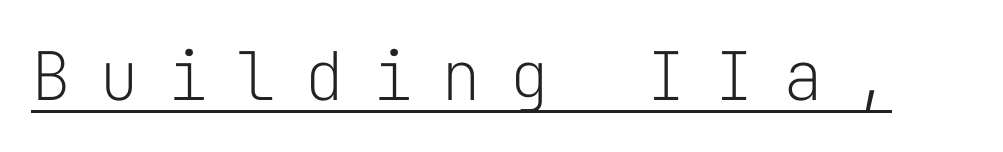
The image shows 67 px light sans-serif type, upright, monospaced; set unusually wide letter spacing (+0.42 em), underlined; low stroke contrast and a medium x-height.
